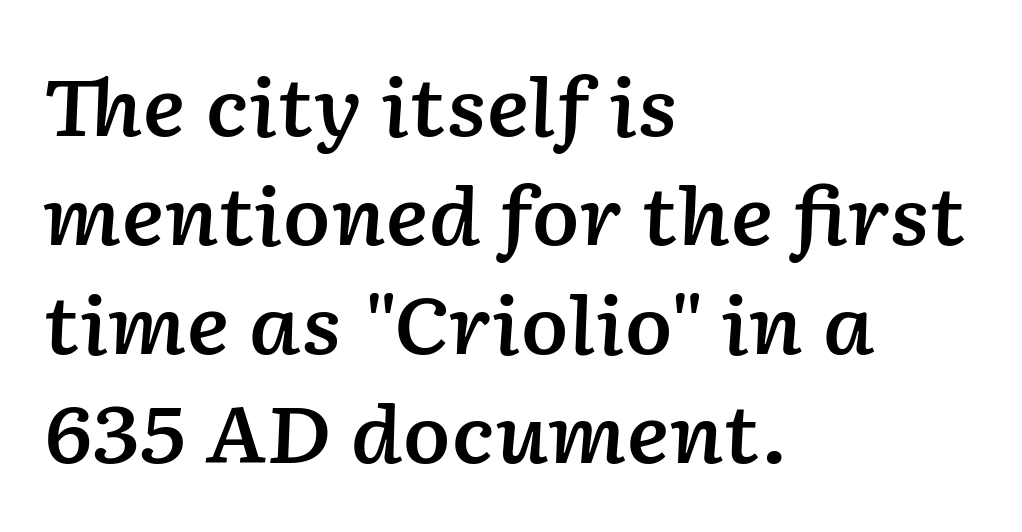
{"italic": "yes", "lean": "right", "slant_degrees": 2, "bold": "semi", "weight": "semibold", "width": "normal", "stroke_contrast": "low", "x_height": "medium", "monospaced": "no", "underline": "no", "align": "left", "line_spacing": "normal", "line_spacing_ratio": 1.38, "letter_spacing": "normal", "letter_spacing_em": 0.0, "glyph_px": 79}
